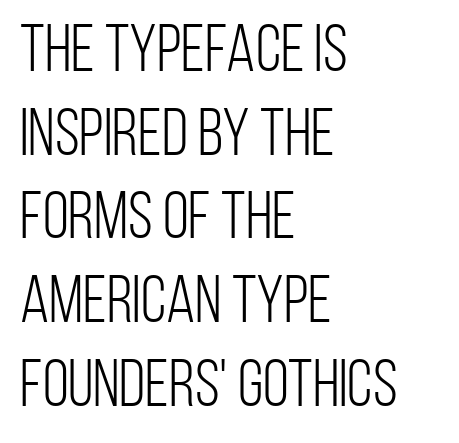
The image shows 67 px light, condensed sans-serif type, upright; set left-aligned, normal line spacing (1.25x), normal letter spacing, not underlined; low stroke contrast and a large x-height.
